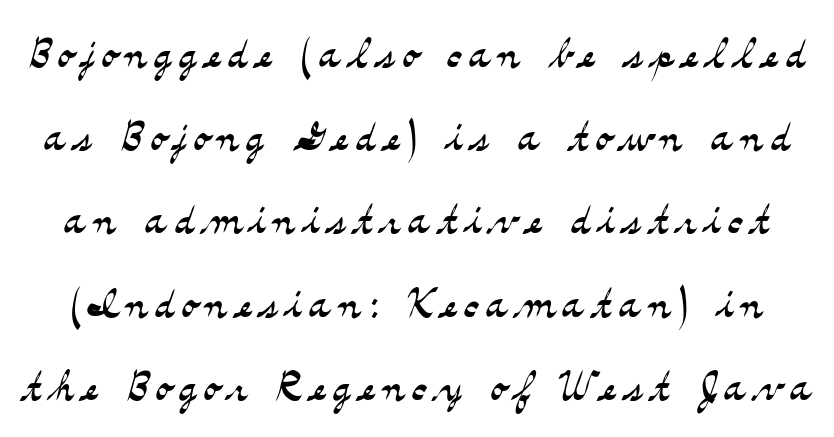
The image shows 57 px light, wide serif type; set normal line spacing (1.46x), not underlined; medium stroke contrast and a small x-height.
